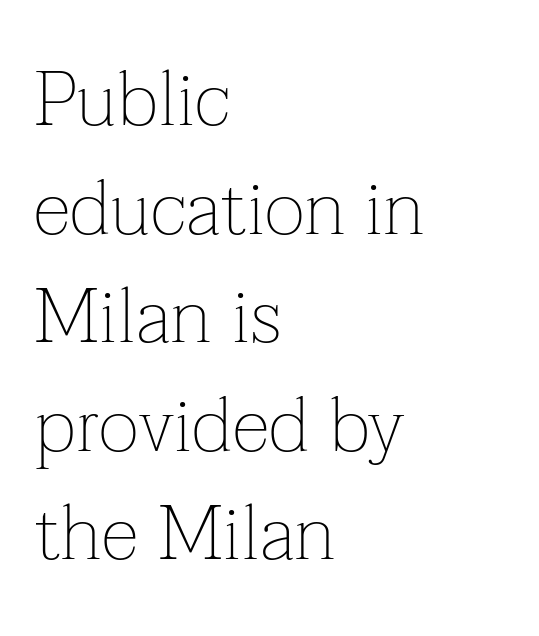
Caption: standard tracking, unaltered. The face looks like a standard text weight, possibly lighter. A typesetter would call this leading conventional body-copy spacing. A typesetter would call this proportional, since set widths differ per character. The setting favours the left margin, as ordinary paragraphs usually do.
